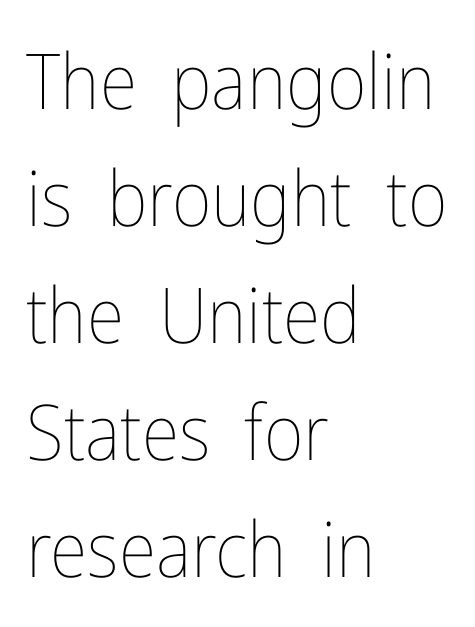
The image shows 77 px thin, condensed type, upright; set left-aligned, normal line spacing (1.52x), normal letter spacing, not underlined; low stroke contrast and a medium x-height.
